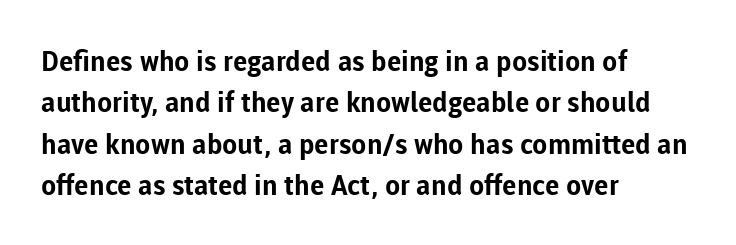
The image shows 28 px bold sans-serif type, upright; set left-aligned, normal line spacing (1.48x), normal letter spacing, not underlined; low stroke contrast and a medium x-height.
